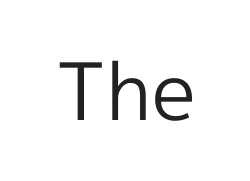
Q: Is the text bold? A: No.
Q: Is the text italic (slanted)? A: No, it is upright.
Q: Is the typeface a serif or a sans-serif typeface? A: Sans-serif.
Q: Is the text underlined? A: No.
Q: Is the spacing between letters normal or unusually wide? A: Normal.
Q: Width (condensed, normal, or wide)? A: Normal.
Q: x-height? A: Medium.
Q: Monospaced? A: No.
